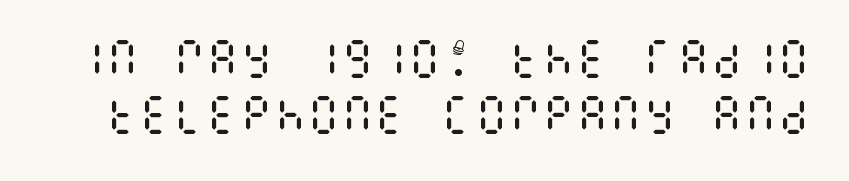
{"italic": "no", "bold": "no", "weight": "regular", "width": "condensed", "stroke_contrast": "medium", "x_height": "large", "underline": "no", "line_spacing": "normal", "line_spacing_ratio": 1.33, "letter_spacing": "normal", "letter_spacing_em": 0.0, "glyph_px": 42}
